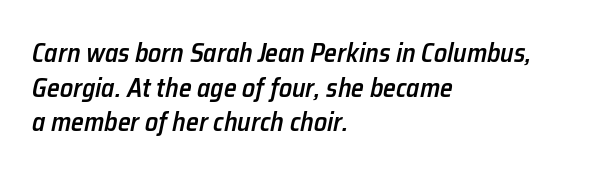
The image shows 26 px text type, italic (leaning right); set left-aligned, normal line spacing (1.33x), normal letter spacing, not underlined.
